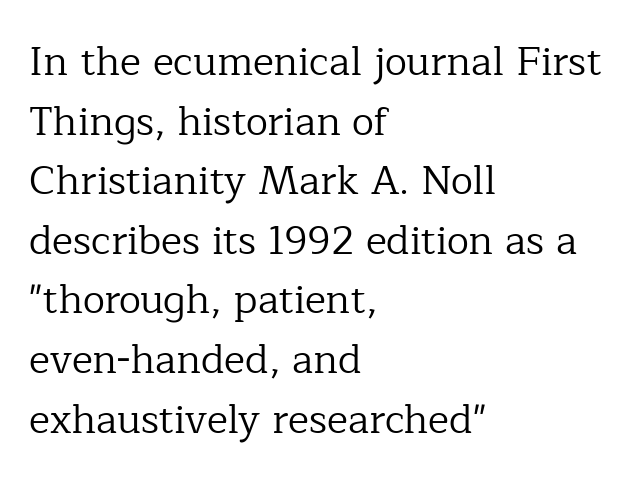
Baseline-to-baseline distance is the conventional proportion of letter height. Do the letters lean? They stand straight. The rendering shows small feet on the letterforms — a serif design. Each letter keeps its own natural width here, so spacing adapts to shape. Leftover space on each line is placed entirely after the last word. These lines keep a tight, regular rhythm from letter to letter.
